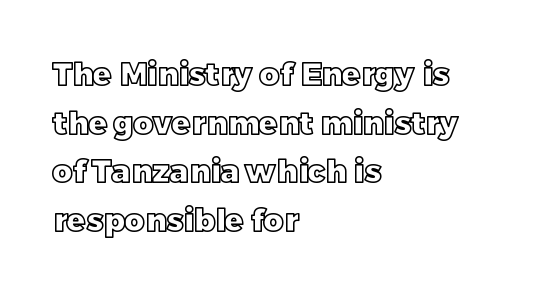
{"italic": "no", "width": "normal", "x_height": "large", "monospaced": "no", "underline": "no", "align": "left", "line_spacing": "normal", "line_spacing_ratio": 1.57, "letter_spacing": "normal", "letter_spacing_em": 0.0, "glyph_px": 31}
